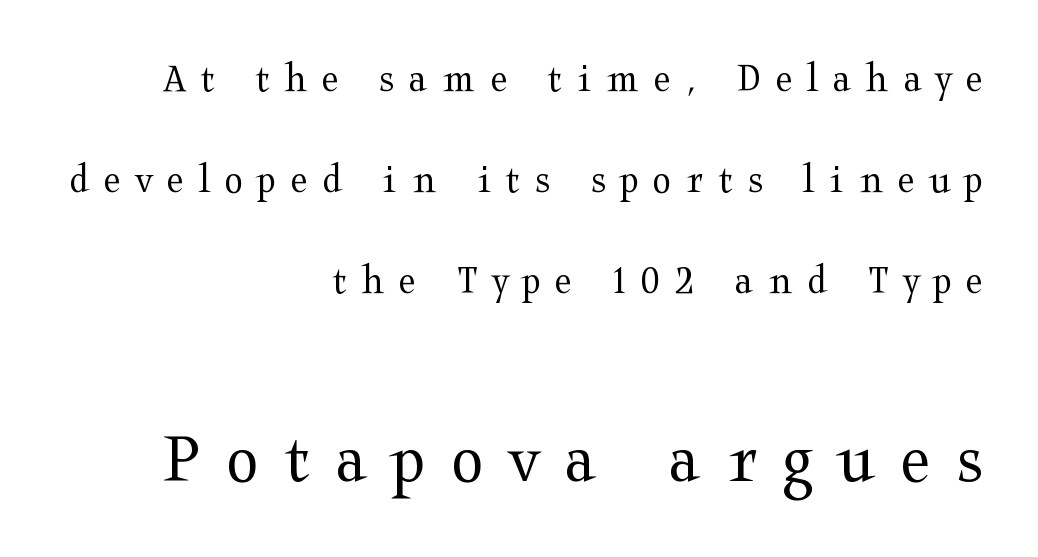
Ascenders rise straight up at ninety degrees. You can tell from the footed stems that serif type was used. Underline: absent. Heaviness? Minimal to ordinary, like unemphasized prose. Reading top to bottom, the characters get bigger at the block break. The rendering uses natural spacing where letterforms have individual widths.
